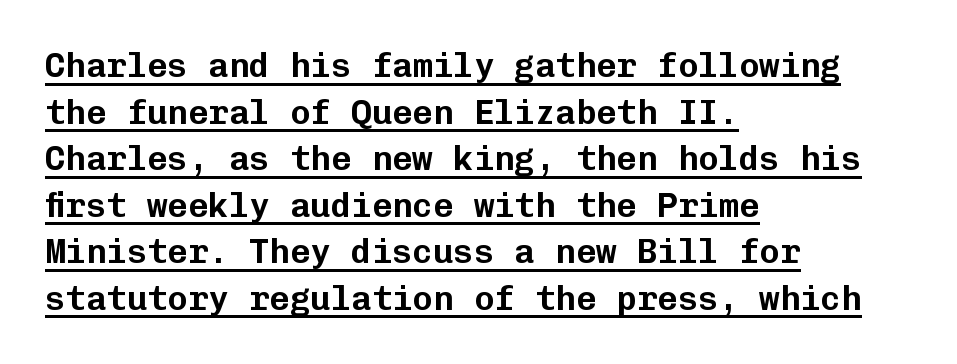
{"serif": "no", "italic": "no", "width": "normal", "stroke_contrast": "low", "x_height": "medium", "monospaced": "yes", "underline": "yes", "align": "left", "line_spacing": "normal", "line_spacing_ratio": 1.37, "letter_spacing": "normal", "letter_spacing_em": 0.0, "glyph_px": 34}
